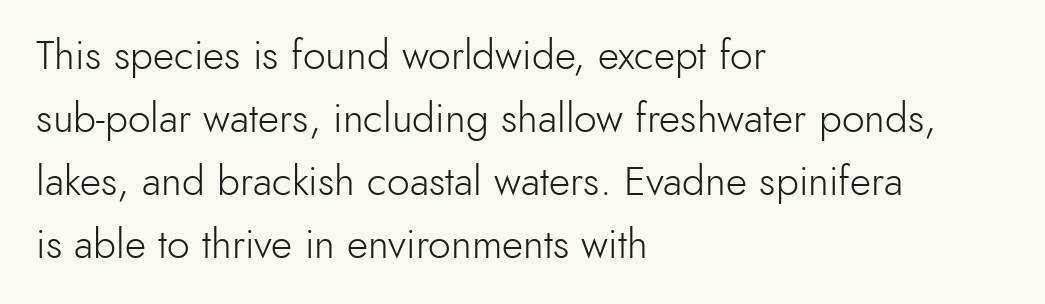
Q: Is the text bold? A: No.
Q: Is the text italic (slanted)? A: No, it is upright.
Q: Is the typeface a serif or a sans-serif typeface? A: Sans-serif.
Q: Is the text underlined? A: No.
Q: How is the paragraph aligned? A: Left-aligned.
Q: Is the spacing between letters normal or unusually wide? A: Normal.
Q: Is the spacing between lines tight, normal or loose? A: Normal.
Q: Width (condensed, normal, or wide)? A: Normal.
Q: x-height? A: Small.
Q: Monospaced? A: No.
